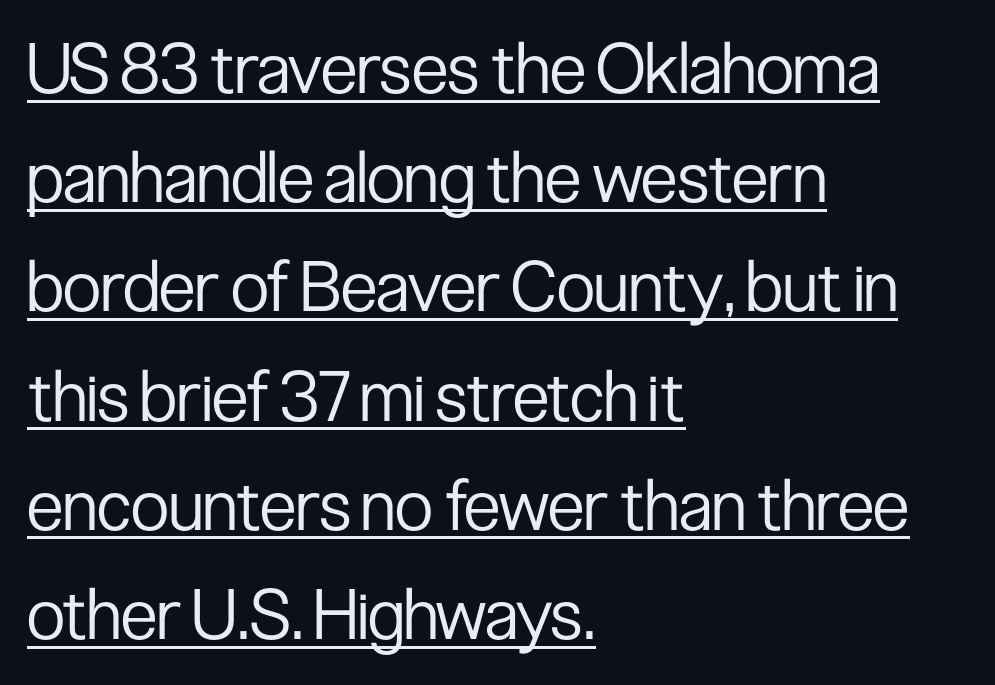
Q: Is the text bold? A: No.
Q: Is the text italic (slanted)? A: No, it is upright.
Q: Is the typeface a serif or a sans-serif typeface? A: Sans-serif.
Q: Is the text underlined? A: Yes.
Q: How is the paragraph aligned? A: Left-aligned.
Q: Is the spacing between letters normal or unusually wide? A: Normal.
Q: Is the spacing between lines tight, normal or loose? A: Normal.
Q: Width (condensed, normal, or wide)? A: Condensed.
Q: Stroke contrast? A: Low.
Q: x-height? A: Medium.
Q: Monospaced? A: No.
